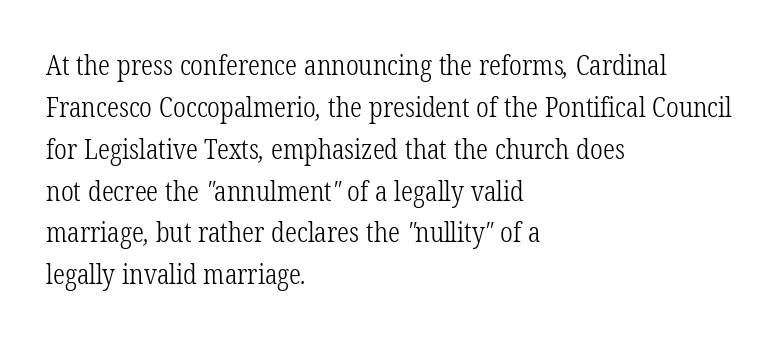
The image shows 27 px text type; set left-aligned, normal line spacing (1.55x), normal letter spacing, not underlined.
